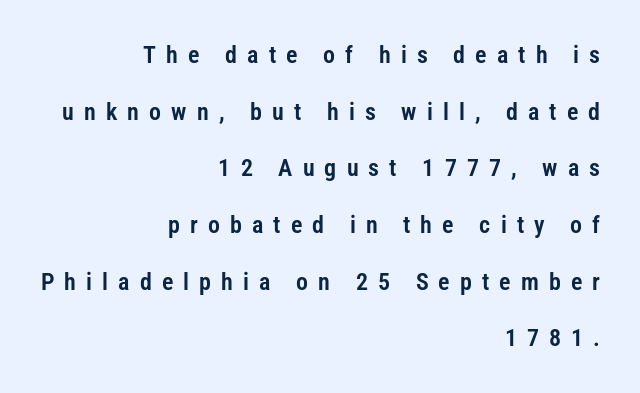
Q: Is the text italic (slanted)? A: No, it is upright.
Q: Is the text underlined? A: No.
Q: How is the paragraph aligned? A: Right-aligned.
Q: Is the spacing between letters normal or unusually wide? A: Unusually wide.
Q: Is the spacing between lines tight, normal or loose? A: Loose.
